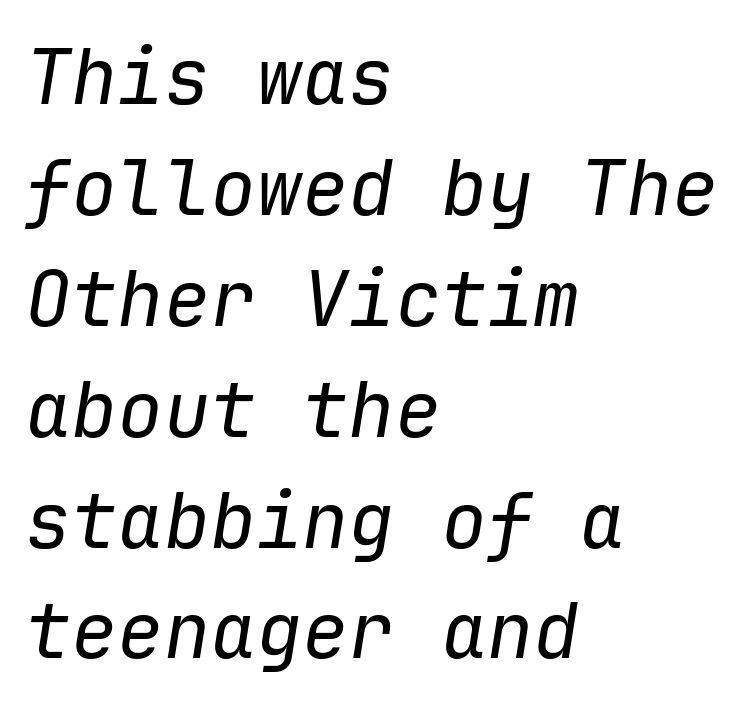
{"italic": "yes", "lean": "right", "slant_degrees": 9, "bold": "no", "weight": "regular", "width": "normal", "stroke_contrast": "low", "x_height": "medium", "monospaced": "yes", "underline": "no", "align": "left", "line_spacing": "normal", "line_spacing_ratio": 1.44, "letter_spacing": "normal", "letter_spacing_em": 0.0, "glyph_px": 77}
